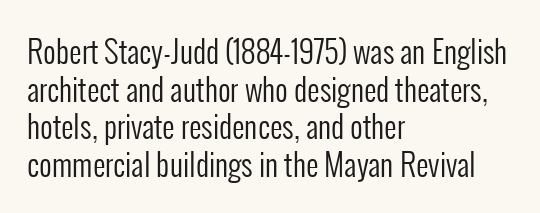
The axis of the letterforms is exactly vertical. The string is rendered with underlining switched off. The text was rendered using a sans face with plain stroke endings. Stems here are at most as thick as an everyday book face. Horizontally, the lines are justified to the leading edge only.
